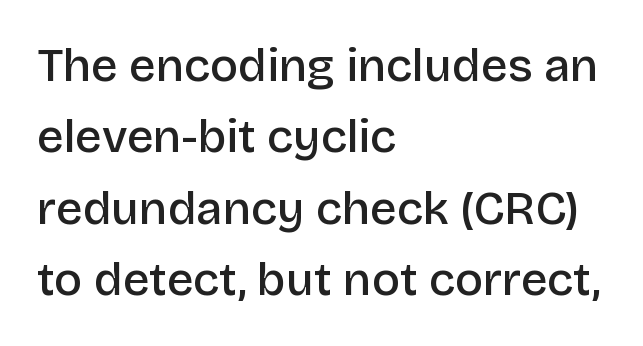
Varying glyph widths throughout — classic text-font behaviour. The text block is weighted toward the left margin, trailing off unevenly rightward. How heavy is the stroke? Medium-heavy — a semibold, shy of bold. Characters follow at the spacing the type designer built in. Quick note: underline off.
